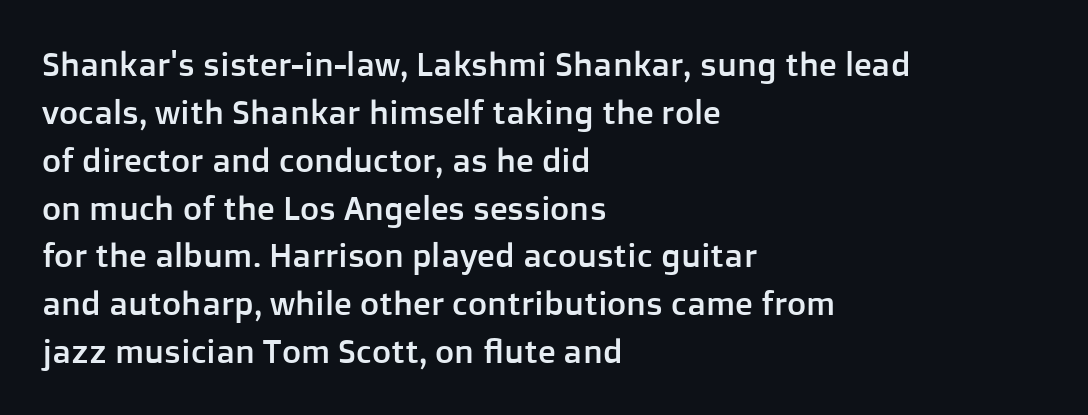
The image shows 33 px sans-serif type, upright; set left-aligned, normal line spacing (1.45x), normal letter spacing, not underlined; low stroke contrast and a medium x-height.
